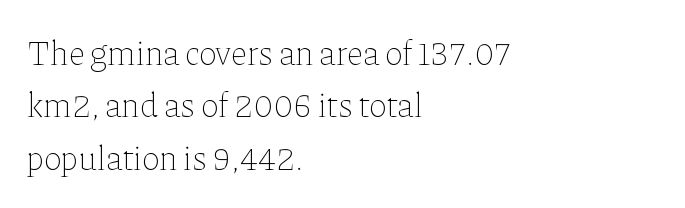
The image shows 34 px thin type, upright; set left-aligned, normal line spacing (1.54x), normal letter spacing, not underlined; low stroke contrast and a medium x-height.
